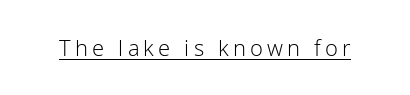
{"italic": "no", "bold": "no", "underline": "yes", "glyph_px": 22}
